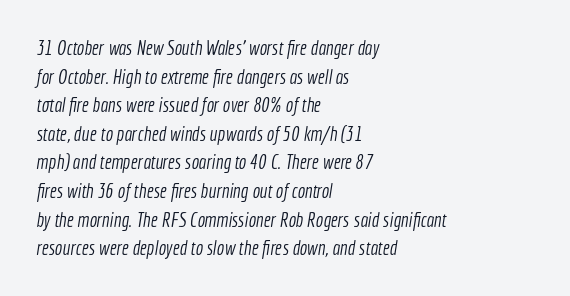
No chunkiness to these letters — they're not bold. The words here are not underlined. This rendering leaves character spacing at its baseline value. Casual observation: everything's shoved over to the left. Interline gaps are of average width in this sample.
